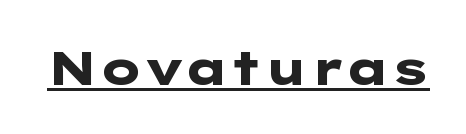
It's the straight-up-and-down kind of type. A continuous stroke trails under the words, as in a hyperlink. There is no visible air inserted between adjacent glyphs. These lines carry a lot of weight — the face is fully bold. The face used here is a sans, in the tradition of grotesques and geometrics.
